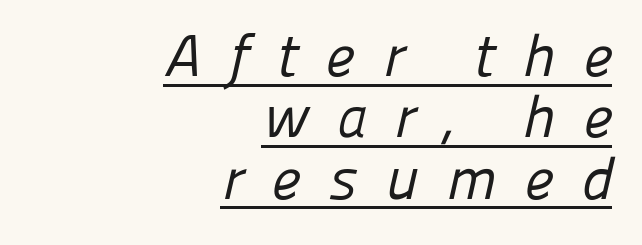
Q: Is the text bold? A: No.
Q: Is the typeface a serif or a sans-serif typeface? A: Sans-serif.
Q: Is the text underlined? A: Yes.
Q: How is the paragraph aligned? A: Right-aligned.
Q: Is the spacing between letters normal or unusually wide? A: Unusually wide.
Q: Is the spacing between lines tight, normal or loose? A: Tight.
Q: Width (condensed, normal, or wide)? A: Normal.
Q: Stroke contrast? A: Low.
Q: x-height? A: Medium.
Q: Monospaced? A: No.
